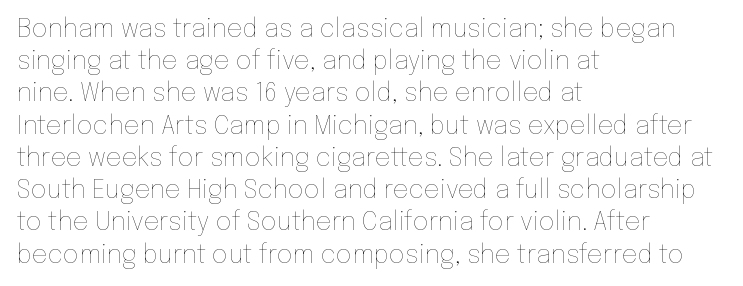
{"italic": "no", "bold": "no", "underline": "no", "align": "left", "line_spacing": "normal", "line_spacing_ratio": 1.29, "letter_spacing": "normal", "letter_spacing_em": 0.0, "glyph_px": 25}
